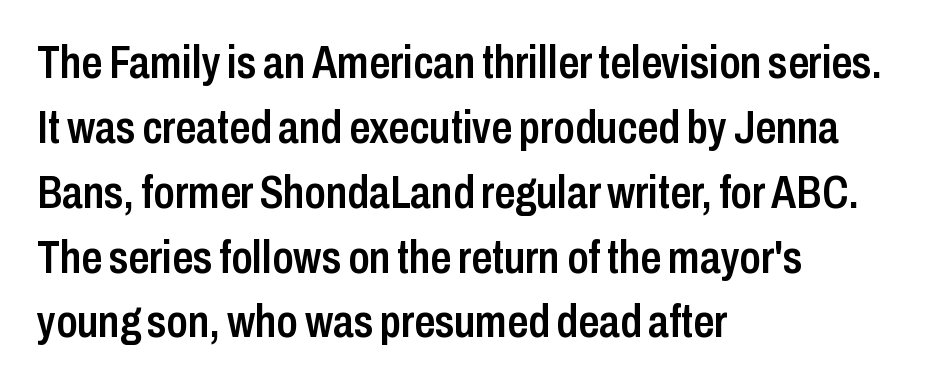
Horizontal alignment here is leftward, the default for most running prose. The strokes are fattened partway — semibold, not bold. I'd call this a sans setting — the letters go barefoot. The rendering keeps characters at their native spacing. The area under the type is left untouched. The passage shown is typed in a proportional face where columns would drift.
